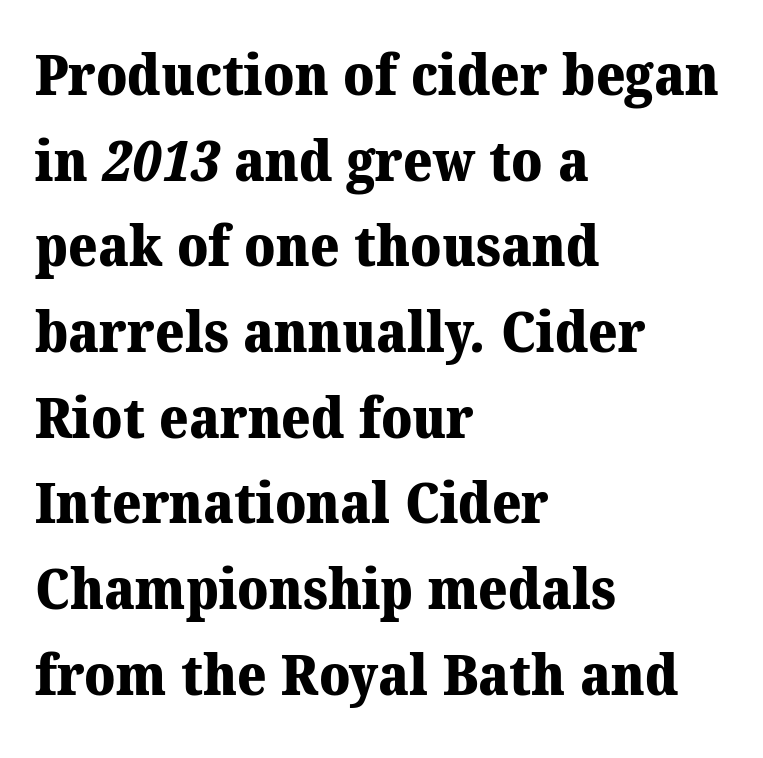
The image shows 56 px heavy serif type; set left-aligned, normal line spacing (1.53x), normal letter spacing, not underlined; medium stroke contrast and a medium x-height.
